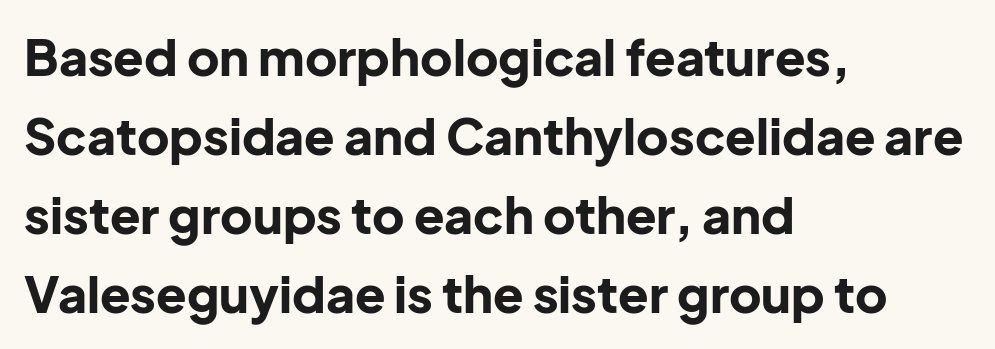
Strong, thick strokes mark this as bold type. This rendering uses left alignment, leaving the right contour irregular. Interline gaps are of average width in this sample. Glance below the letters and you will spot only blank space. The face used here is proportionally spaced, like ordinary book or web type. Standard letterfit; no display-style spreading of the glyphs.
